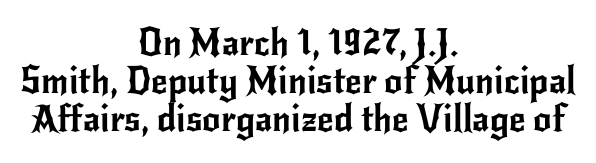
Leftover space on each line is divided equally before and after the words. These lines are composed in type without serifs. Caption: standard tracking, unaltered. Each new line begins almost immediately beneath the previous one.
